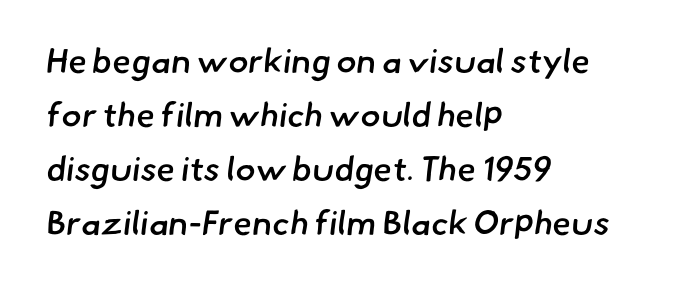
The image shows 34 px semibold sans-serif type; set left-aligned, normal line spacing (1.59x), normal letter spacing, not underlined; low stroke contrast and a small x-height.
